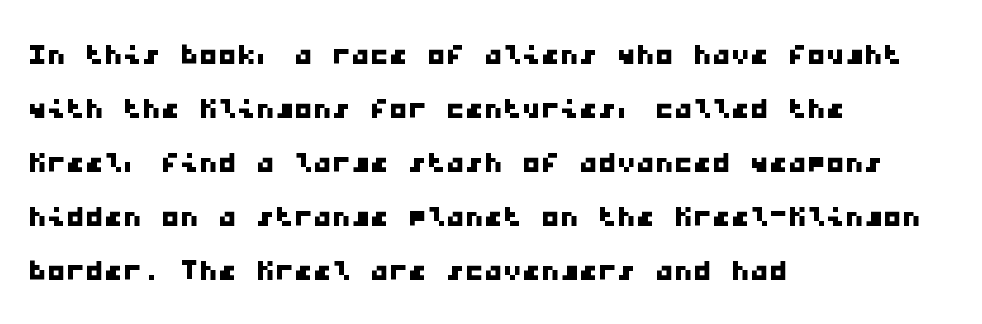
Q: Is the typeface a serif or a sans-serif typeface? A: Sans-serif.
Q: Is the text underlined? A: No.
Q: How is the paragraph aligned? A: Left-aligned.
Q: Is the spacing between letters normal or unusually wide? A: Normal.
Q: Is the spacing between lines tight, normal or loose? A: Normal.
Q: Width (condensed, normal, or wide)? A: Wide.
Q: Stroke contrast? A: Low.
Q: x-height? A: Medium.
Q: Monospaced? A: Yes.
